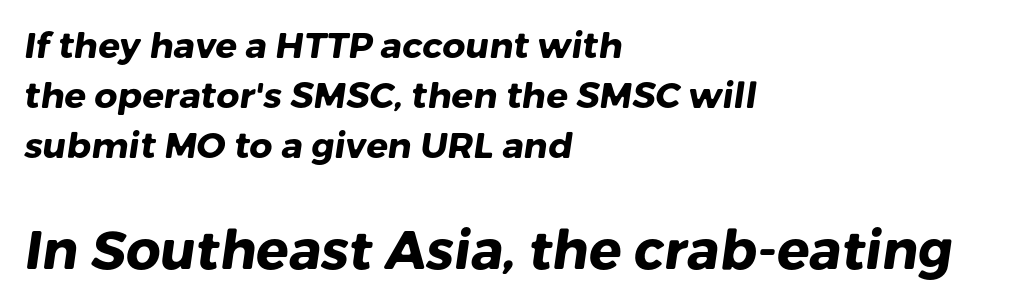
The image shows 54 px heavy sans-serif type; set left-aligned, normal line spacing (1.39x), normal letter spacing, not underlined; the second (bottom) block is 1.5x larger; low stroke contrast and a medium x-height.
